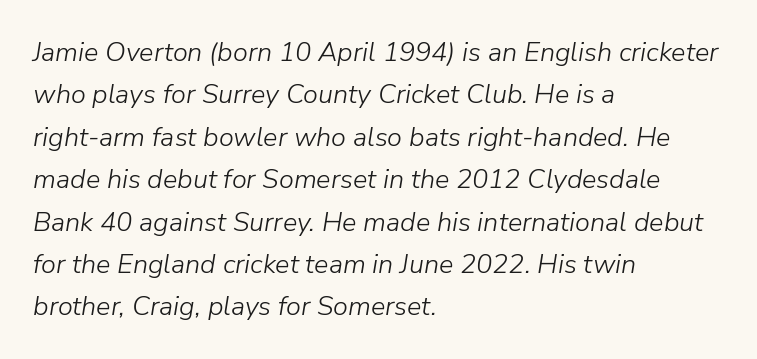
{"italic": "yes", "lean": "right", "slant_degrees": 9, "bold": "no", "underline": "no", "align": "left", "line_spacing": "normal", "line_spacing_ratio": 1.57, "letter_spacing": "normal", "letter_spacing_em": 0.0, "glyph_px": 27}
